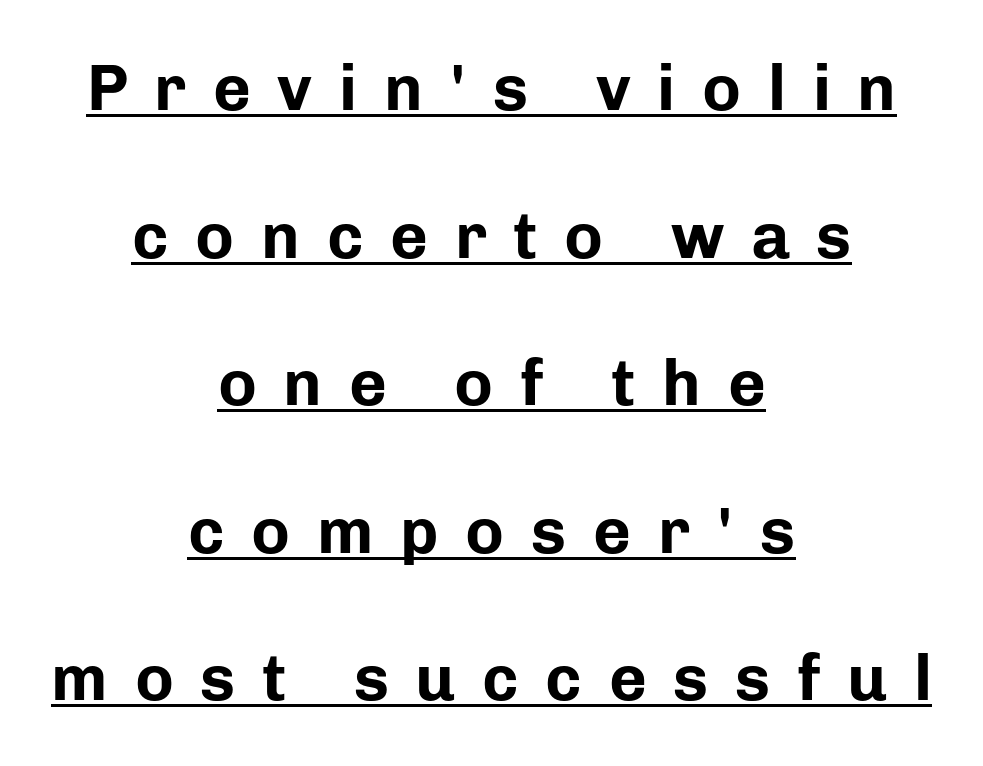
Q: Is the text bold? A: Yes.
Q: Is the text italic (slanted)? A: No, it is upright.
Q: Is the typeface a serif or a sans-serif typeface? A: Sans-serif.
Q: Is the text underlined? A: Yes.
Q: How is the paragraph aligned? A: Centered.
Q: Is the spacing between letters normal or unusually wide? A: Unusually wide.
Q: Is the spacing between lines tight, normal or loose? A: Loose.
Q: Width (condensed, normal, or wide)? A: Normal.
Q: Stroke contrast? A: Low.
Q: x-height? A: Medium.
Q: Monospaced? A: No.
